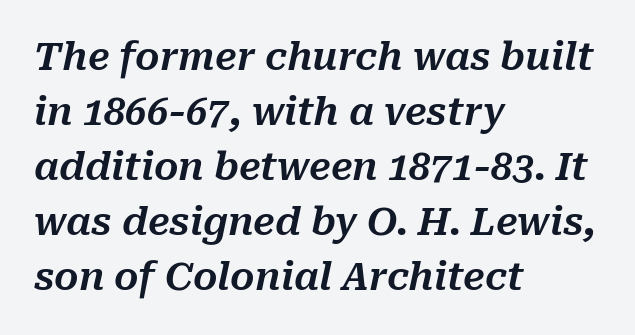
The image shows 38 px text type, italic (leaning right); set left-aligned, normal line spacing (1.45x), normal letter spacing, not underlined; medium stroke contrast and a medium x-height.
